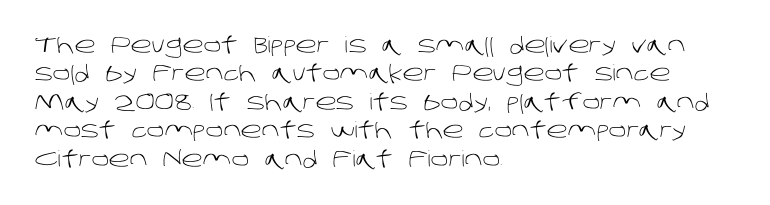
The image shows 22 px text type; set left-aligned, normal line spacing (1.29x), normal letter spacing, not underlined.
